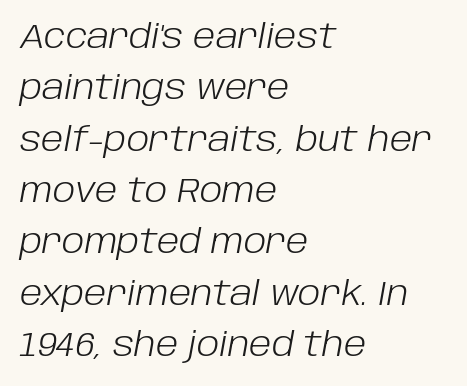
These lines are set flush left with a ragged right edge. The rendering uses natural spacing where letterforms have individual widths. Anything drawn beneath the words? Only blank space. You could call the tracking neutral — neither tight nor loose.
